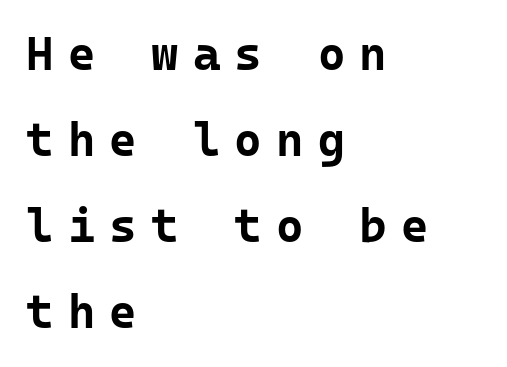
Q: Is the text bold? A: Yes.
Q: Is the text italic (slanted)? A: No, it is upright.
Q: Is the typeface a serif or a sans-serif typeface? A: Sans-serif.
Q: Is the text underlined? A: No.
Q: How is the paragraph aligned? A: Left-aligned.
Q: Is the spacing between letters normal or unusually wide? A: Unusually wide.
Q: Width (condensed, normal, or wide)? A: Normal.
Q: Stroke contrast? A: Low.
Q: x-height? A: Medium.
